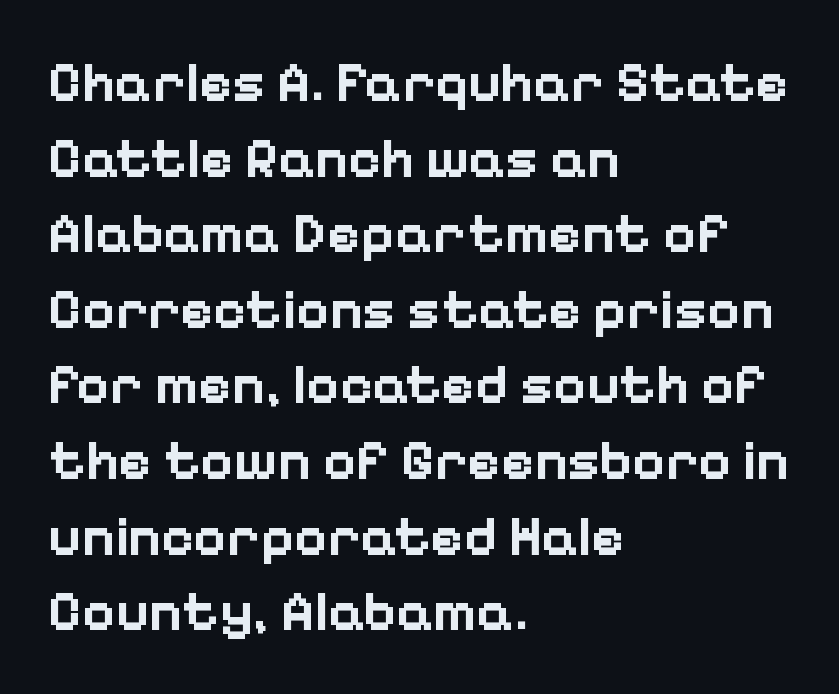
{"serif": "no", "italic": "no", "bold": "yes", "weight": "bold", "width": "normal", "stroke_contrast": "low", "x_height": "medium", "monospaced": "no", "underline": "no", "align": "left", "line_spacing": "normal", "line_spacing_ratio": 1.35, "letter_spacing": "normal", "letter_spacing_em": 0.0, "glyph_px": 56}
